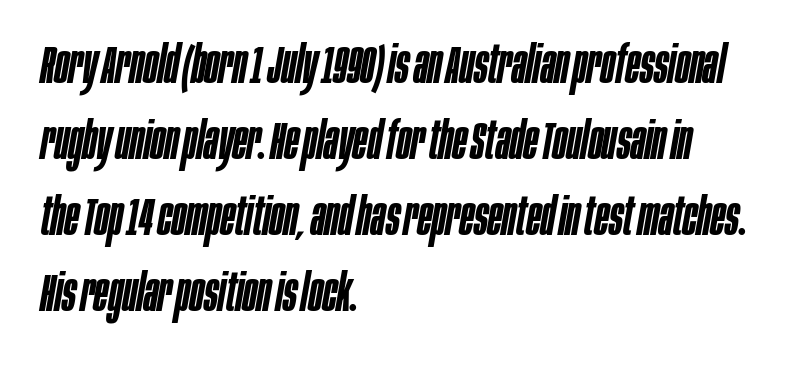
Students, observe: this is what conventionally led text looks like. The paragraph has a hard left edge and a soft right edge. Each letter keeps its own natural width here, so spacing adapts to shape. Posture: slanted. On the weight axis this lands at semibold, roughly 600. Anything drawn beneath the words? Only blank space.
